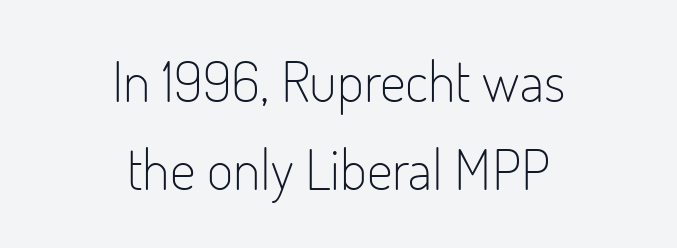
The image shows 57 px light, condensed sans-serif type, upright; set centered, normal line spacing (1.55x), normal letter spacing, not underlined; low stroke contrast and a small x-height.
